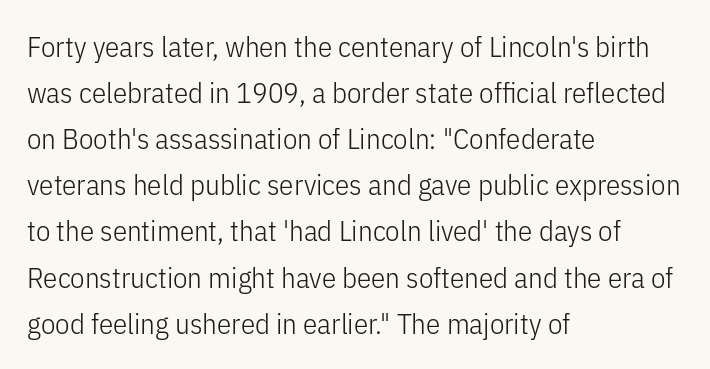
{"serif": "no", "italic": "no", "bold": "no", "weight": "light", "width": "condensed", "stroke_contrast": "low", "x_height": "medium", "monospaced": "no", "underline": "no", "align": "left", "line_spacing": "normal", "line_spacing_ratio": 1.59, "letter_spacing": "normal", "letter_spacing_em": 0.0, "glyph_px": 29}
